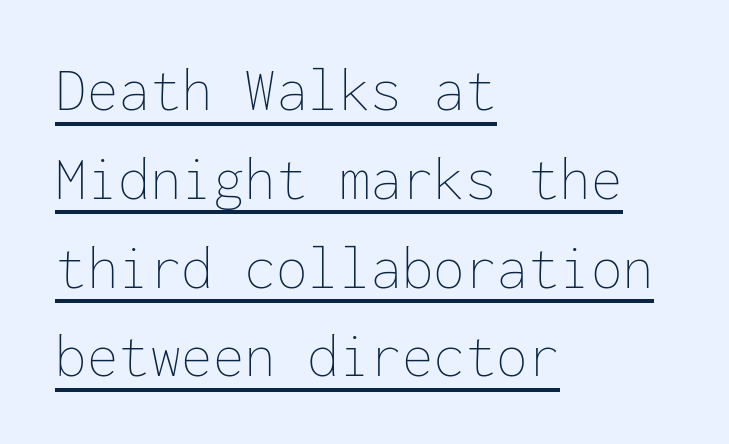
The image shows 63 px thin type, upright, monospaced; set left-aligned, normal line spacing (1.41x), normal letter spacing, underlined; low stroke contrast and a medium x-height.
